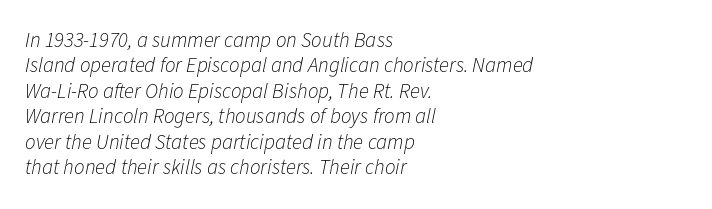
The tracking reads as untouched default to a designer's eye. Line starts are locked; line ends wander. The specimen reads as italic at a glance. Weight class: somewhere from thin through regular. Words float on clear page, feet unadorned.
